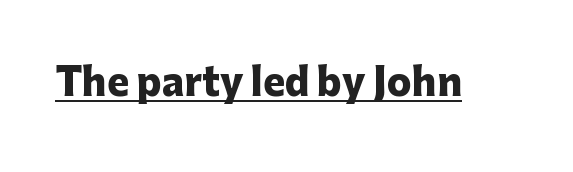
Every stem runs plumb, perpendicular to the baseline. How are the letters spaced? Ordinarily, with no added tracking. I'd call this a sans setting — the letters go barefoot. The face used here appears with an underline applied. Spacing verdict: proportional, widths tailored to each character. These lines carry a lot of weight — the face is fully bold.
